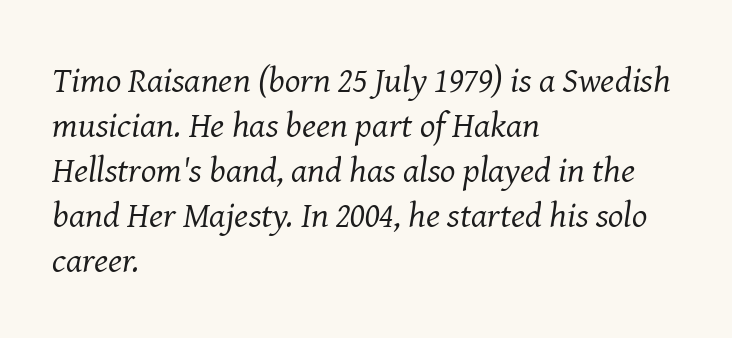
{"serif": "yes", "italic": "yes", "lean": "right", "slant_degrees": 8, "bold": "no", "weight": "regular", "width": "normal", "stroke_contrast": "medium", "x_height": "medium", "monospaced": "no", "underline": "no", "align": "left", "line_spacing": "normal", "line_spacing_ratio": 1.25, "letter_spacing": "normal", "letter_spacing_em": 0.0, "glyph_px": 36}
